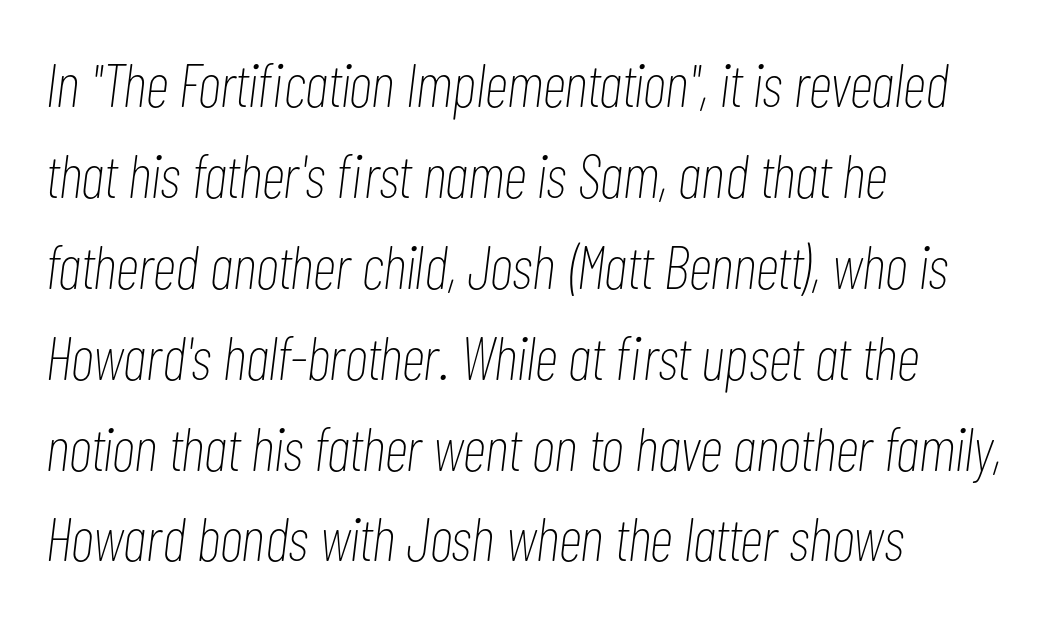
Q: Is the text bold? A: No.
Q: Is the text italic (slanted)? A: Yes, it leans right by about 7 degrees.
Q: Is the text underlined? A: No.
Q: How is the paragraph aligned? A: Left-aligned.
Q: Is the spacing between letters normal or unusually wide? A: Normal.
Q: Is the spacing between lines tight, normal or loose? A: Normal.
Q: Width (condensed, normal, or wide)? A: Condensed.
Q: Stroke contrast? A: Low.
Q: x-height? A: Medium.
Q: Monospaced? A: No.
